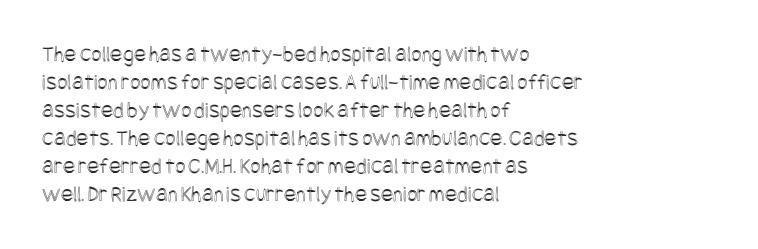
{"italic": "no", "underline": "no", "align": "left", "line_spacing_ratio": 1.22, "letter_spacing": "normal", "letter_spacing_em": 0.0, "glyph_px": 23}
